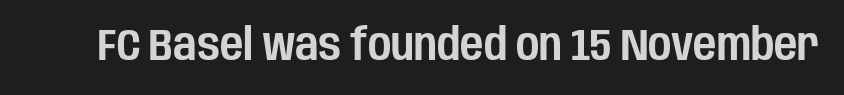
Classification — sans serif. Ordinary non-slanted type is in use. Words float on clear page, feet unadorned. Looks like regular typesetting: each glyph gets only the width it needs.
